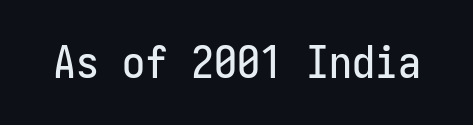
{"serif": "no", "italic": "no", "width": "condensed", "stroke_contrast": "low", "x_height": "medium", "monospaced": "yes", "underline": "no", "letter_spacing": "normal", "letter_spacing_em": 0.0, "glyph_px": 46}
